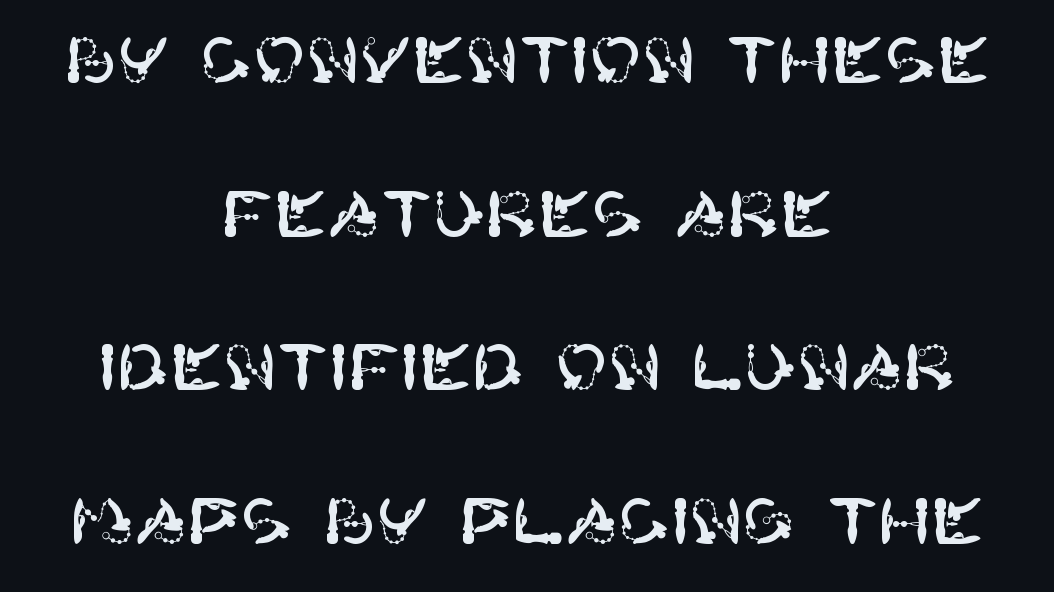
The image shows 63 px sans-serif type, upright; set centered, loose line spacing (2.44x), normal letter spacing, not underlined; high stroke contrast and a large x-height.
